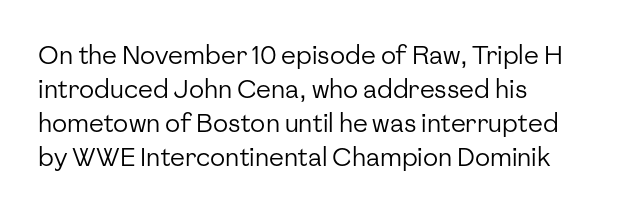
The image shows 25 px text type, upright; set left-aligned, normal line spacing (1.36x), normal letter spacing, not underlined.
